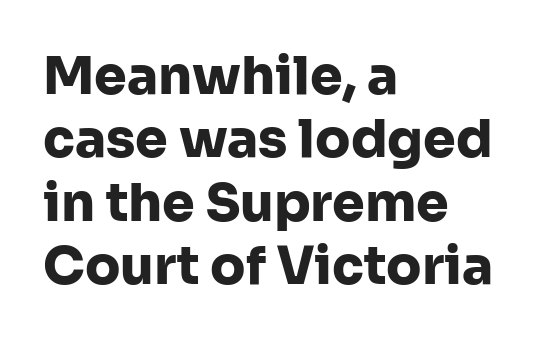
The image shows 52 px heavy sans-serif type, upright; set left-aligned, line spacing 1.22x, normal letter spacing, not underlined; low stroke contrast and a medium x-height.
